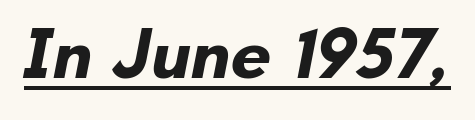
{"serif": "no", "bold": "yes", "weight": "bold", "width": "normal", "stroke_contrast": "low", "x_height": "small", "monospaced": "no", "underline": "yes", "letter_spacing": "normal", "letter_spacing_em": 0.0, "glyph_px": 72}
